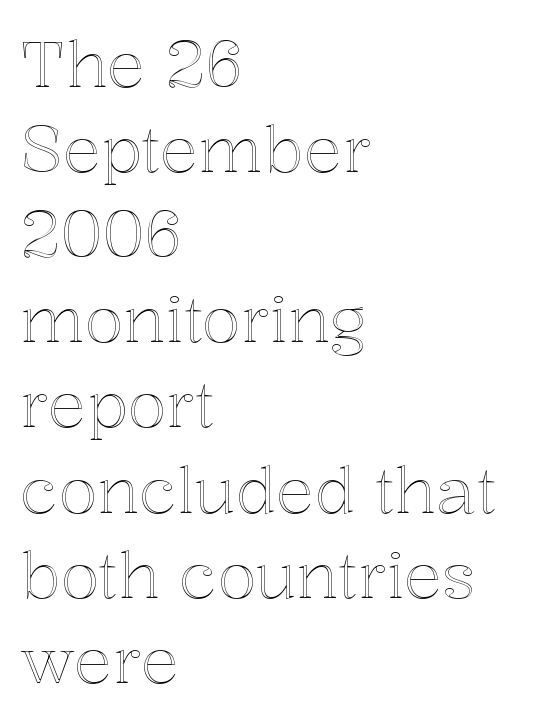
{"italic": "no", "width": "normal", "x_height": "medium", "monospaced": "no", "underline": "no", "align": "left", "line_spacing": "normal", "line_spacing_ratio": 1.33, "letter_spacing": "normal", "letter_spacing_em": 0.0, "glyph_px": 64}
